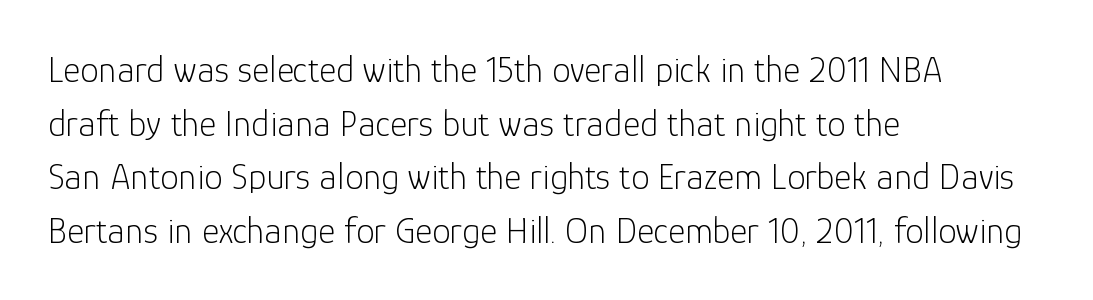
Q: Is the text bold? A: No.
Q: Is the text italic (slanted)? A: No, it is upright.
Q: Is the typeface a serif or a sans-serif typeface? A: Sans-serif.
Q: Is the text underlined? A: No.
Q: How is the paragraph aligned? A: Left-aligned.
Q: Is the spacing between letters normal or unusually wide? A: Normal.
Q: Is the spacing between lines tight, normal or loose? A: Normal.
Q: Width (condensed, normal, or wide)? A: Normal.
Q: Stroke contrast? A: Low.
Q: x-height? A: Medium.
Q: Monospaced? A: No.
